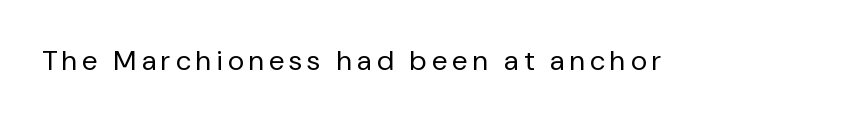
Q: Is the text bold? A: No.
Q: Is the text italic (slanted)? A: No, it is upright.
Q: Is the typeface a serif or a sans-serif typeface? A: Sans-serif.
Q: Is the text underlined? A: No.
Q: Width (condensed, normal, or wide)? A: Normal.
Q: Stroke contrast? A: Low.
Q: x-height? A: Medium.
Q: Monospaced? A: No.
